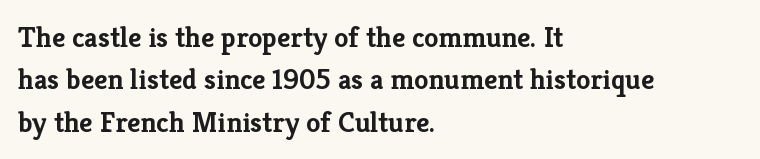
Q: Is the text bold? A: Yes.
Q: Is the text italic (slanted)? A: No, it is upright.
Q: Is the typeface a serif or a sans-serif typeface? A: Serif.
Q: Is the text underlined? A: No.
Q: How is the paragraph aligned? A: Left-aligned.
Q: Is the spacing between letters normal or unusually wide? A: Normal.
Q: Is the spacing between lines tight, normal or loose? A: Normal.
Q: Width (condensed, normal, or wide)? A: Normal.
Q: Stroke contrast? A: Low.
Q: x-height? A: Medium.
Q: Monospaced? A: No.
